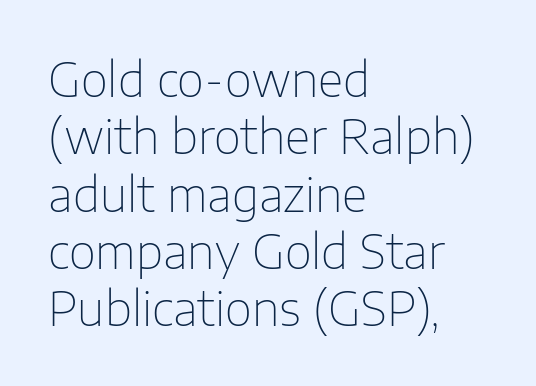
The tracking reads as untouched default to a designer's eye. Descenders hang freely into open space. The typeface chosen for these lines omits serifs. Stroke mass is kept to a normal reading level or below.
